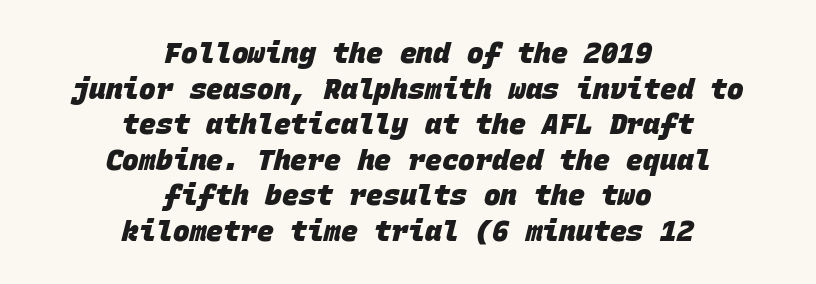
The image shows 28 px heavy sans-serif type, monospaced; set centered, normal line spacing (1.27x), normal letter spacing, not underlined; low stroke contrast and a large x-height.
